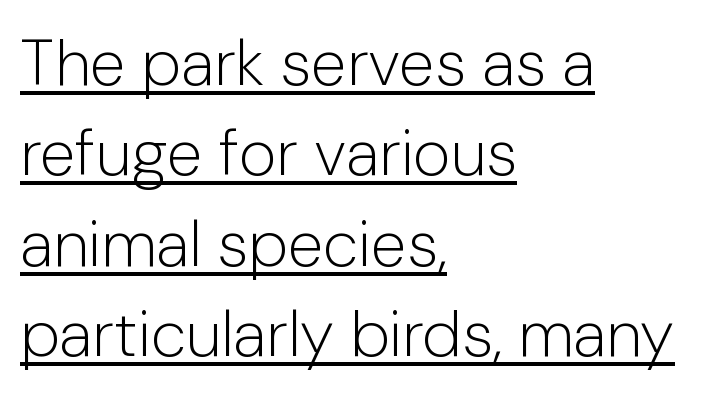
Q: Is the text bold? A: No.
Q: Is the text italic (slanted)? A: No, it is upright.
Q: Is the typeface a serif or a sans-serif typeface? A: Sans-serif.
Q: Is the text underlined? A: Yes.
Q: How is the paragraph aligned? A: Left-aligned.
Q: Is the spacing between letters normal or unusually wide? A: Normal.
Q: Is the spacing between lines tight, normal or loose? A: Normal.
Q: Width (condensed, normal, or wide)? A: Normal.
Q: Stroke contrast? A: Low.
Q: x-height? A: Medium.
Q: Monospaced? A: No.
